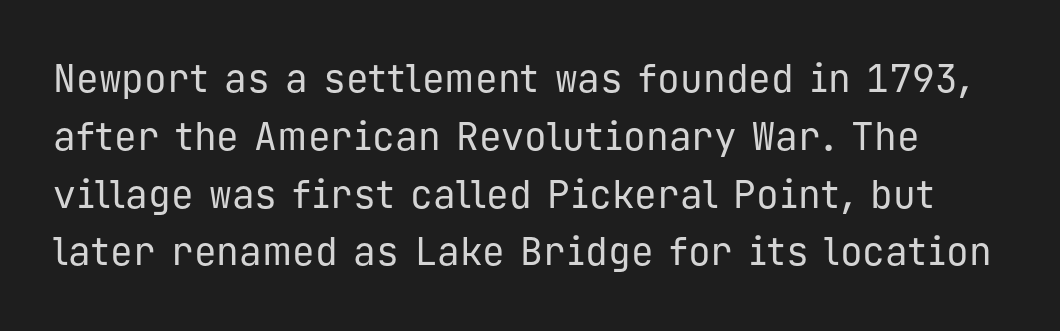
The image shows 38 px regular-weight sans-serif type, upright, monospaced; set normal line spacing (1.52x), normal letter spacing, not underlined; low stroke contrast and a medium x-height.
